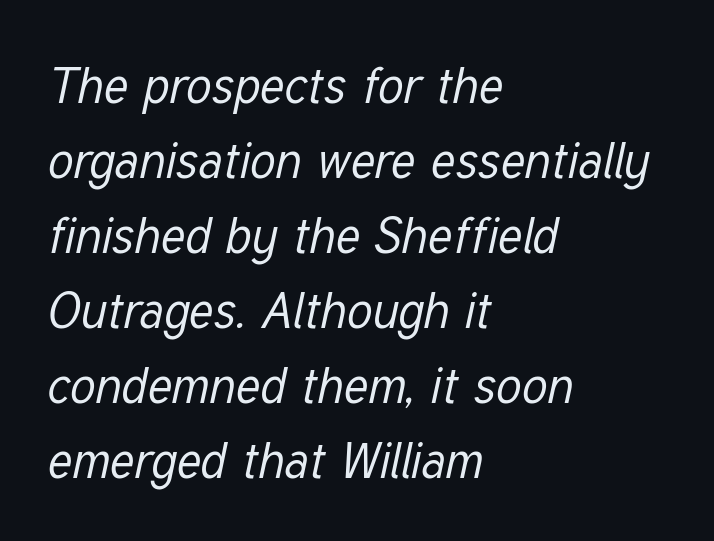
Q: Is the text bold? A: No.
Q: Is the text italic (slanted)? A: Yes, it leans right by about 12 degrees.
Q: Is the text underlined? A: No.
Q: How is the paragraph aligned? A: Left-aligned.
Q: Is the spacing between letters normal or unusually wide? A: Normal.
Q: Is the spacing between lines tight, normal or loose? A: Normal.
Q: Width (condensed, normal, or wide)? A: Condensed.
Q: Stroke contrast? A: Low.
Q: x-height? A: Medium.
Q: Monospaced? A: No.
